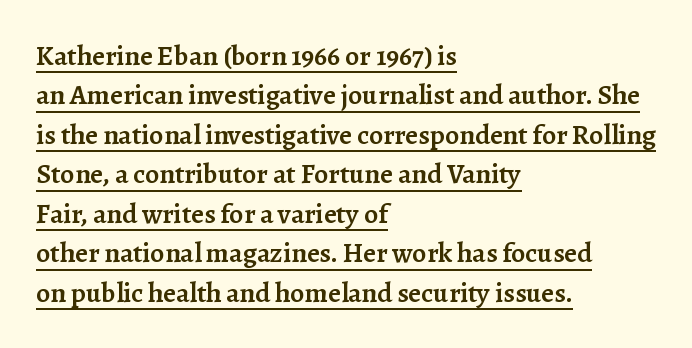
Q: Is the text bold? A: Semi-bold.
Q: Is the text italic (slanted)? A: No, it is upright.
Q: Is the typeface a serif or a sans-serif typeface? A: Serif.
Q: Is the text underlined? A: Yes.
Q: How is the paragraph aligned? A: Left-aligned.
Q: Is the spacing between letters normal or unusually wide? A: Normal.
Q: Is the spacing between lines tight, normal or loose? A: Normal.
Q: Width (condensed, normal, or wide)? A: Normal.
Q: Stroke contrast? A: Low.
Q: x-height? A: Medium.
Q: Monospaced? A: No.
